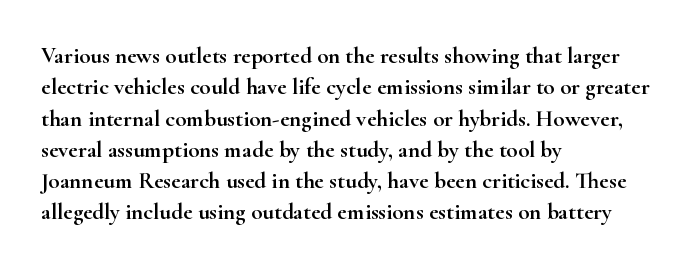
Q: Is the text italic (slanted)? A: No, it is upright.
Q: Is the text underlined? A: No.
Q: How is the paragraph aligned? A: Left-aligned.
Q: Is the spacing between letters normal or unusually wide? A: Normal.
Q: Is the spacing between lines tight, normal or loose? A: Normal.
